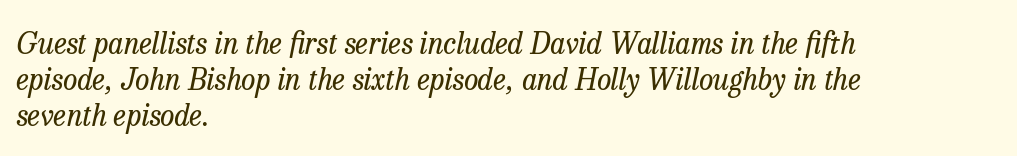
The image shows 29 px regular-weight serif type, italic (leaning right); set left-aligned, line spacing 1.24x, normal letter spacing, not underlined; low stroke contrast and a medium x-height.
